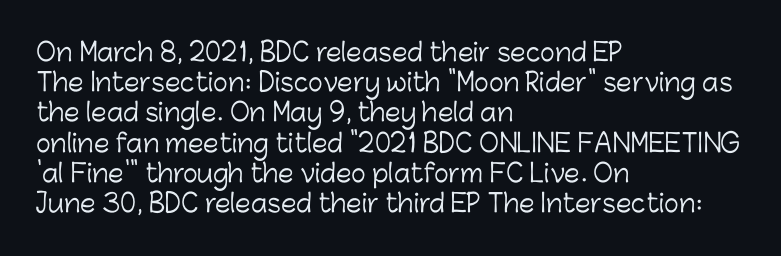
Q: Is the text bold? A: No.
Q: Is the text italic (slanted)? A: No, it is upright.
Q: Is the text underlined? A: No.
Q: How is the paragraph aligned? A: Left-aligned.
Q: Is the spacing between letters normal or unusually wide? A: Normal.
